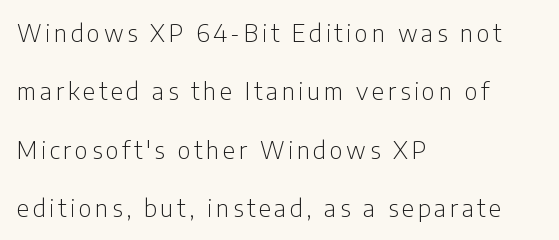
{"italic": "no", "bold": "no", "underline": "no", "align": "left", "line_spacing": "loose", "line_spacing_ratio": 2.43, "glyph_px": 24}
